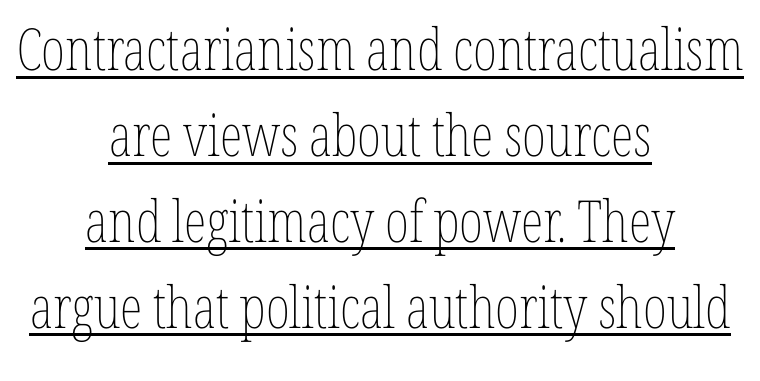
The image shows 58 px thin, condensed type, upright; set centered, normal line spacing (1.48x), normal letter spacing, underlined; low stroke contrast and a medium x-height.
